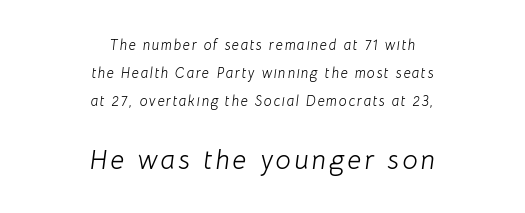
You can tell it's italic because the verticals aren't actually vertical. The rendering positions every line midway between the sides. Top chunk: small. Bottom chunk: large. Lines of text with bare space underneath. Students, observe: this is what heavily led, spacious text looks like.
